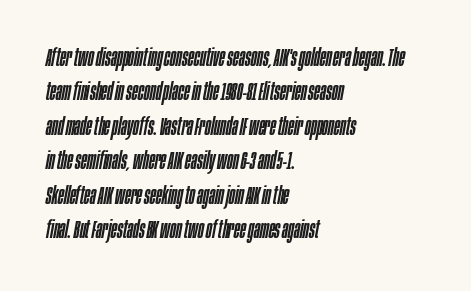
{"italic": "yes", "lean": "right", "slant_degrees": 10, "underline": "no", "align": "left", "line_spacing": "normal", "line_spacing_ratio": 1.38, "letter_spacing": "normal", "letter_spacing_em": 0.0, "glyph_px": 25}
